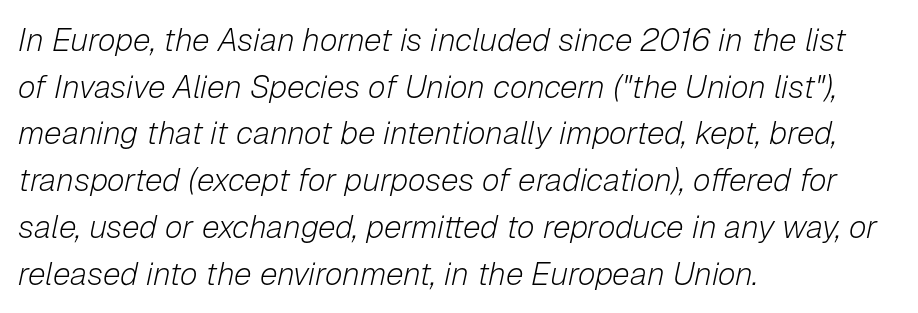
Q: Is the text bold? A: No.
Q: Is the text italic (slanted)? A: Yes, it leans right by about 12 degrees.
Q: Is the text underlined? A: No.
Q: How is the paragraph aligned? A: Left-aligned.
Q: Is the spacing between letters normal or unusually wide? A: Normal.
Q: Is the spacing between lines tight, normal or loose? A: Normal.
Q: Width (condensed, normal, or wide)? A: Normal.
Q: Stroke contrast? A: Low.
Q: x-height? A: Medium.
Q: Monospaced? A: No.
